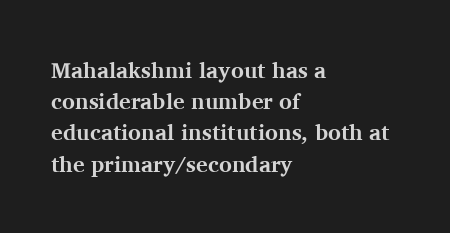
The image shows 22 px bold type, upright; set left-aligned, normal line spacing (1.42x), normal letter spacing, not underlined.
